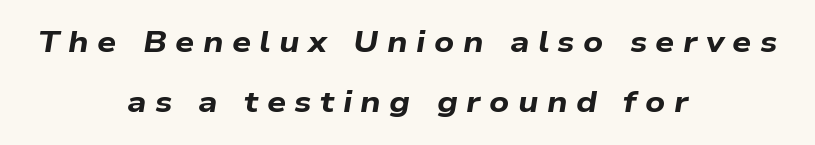
{"italic": "yes", "lean": "right", "slant_degrees": 9, "bold": "yes", "weight": "bold", "width": "wide", "stroke_contrast": "low", "x_height": "medium", "monospaced": "no", "underline": "no", "align": "center", "line_spacing": "loose", "line_spacing_ratio": 2.01, "letter_spacing": "wide", "letter_spacing_em": 0.28, "glyph_px": 30}
